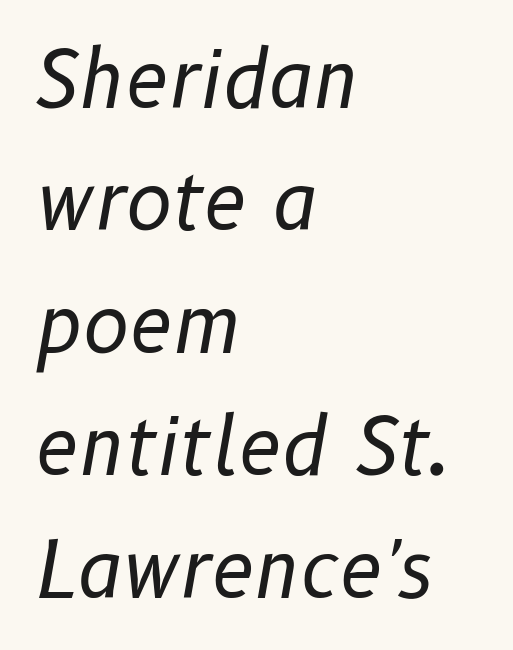
Tracking here is standard; glyphs follow each other at the usual distance. Glance below the letters and you will spot only blank space. Stroke mass is kept to a normal reading level or below. The passage is arranged the way most books set body copy — flush left. The rendering uses natural spacing where letterforms have individual widths.
